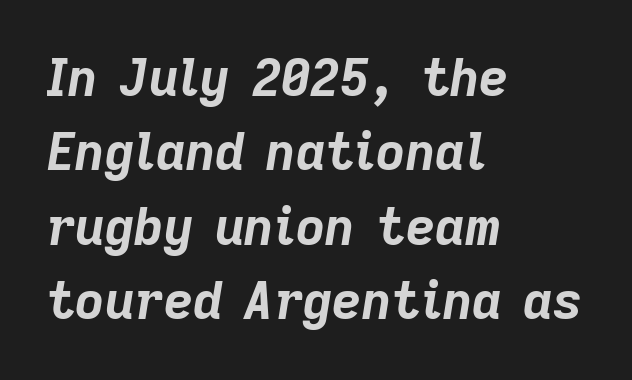
The image shows 51 px bold type, italic (leaning right); set left-aligned, normal line spacing (1.46x), normal letter spacing, not underlined; low stroke contrast and a medium x-height.
